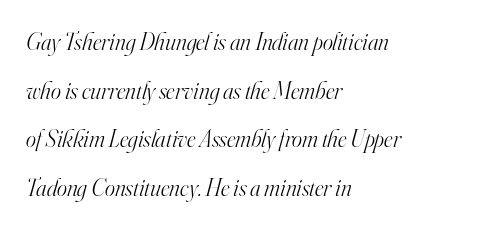
The image shows 24 px text type, italic (leaning right); set left-aligned, loose line spacing (2.03x), normal letter spacing, not underlined.
